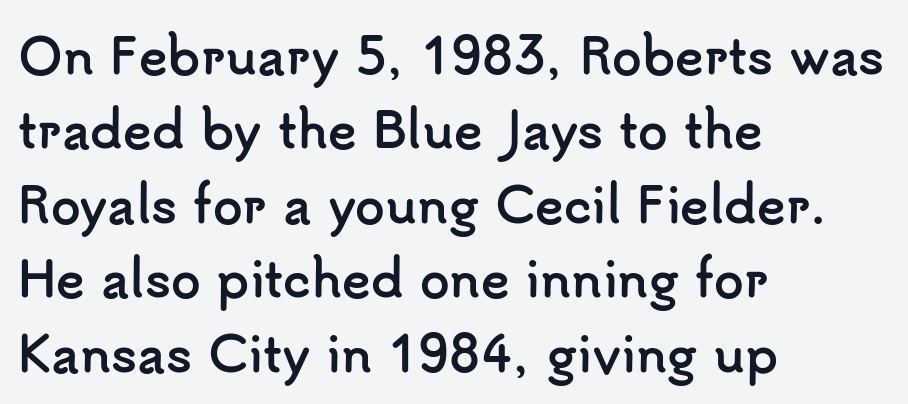
Q: Is the text bold? A: Yes.
Q: Is the text italic (slanted)? A: No, it is upright.
Q: Is the typeface a serif or a sans-serif typeface? A: Sans-serif.
Q: Is the text underlined? A: No.
Q: How is the paragraph aligned? A: Left-aligned.
Q: Is the spacing between letters normal or unusually wide? A: Normal.
Q: Is the spacing between lines tight, normal or loose? A: Normal.
Q: Width (condensed, normal, or wide)? A: Normal.
Q: Stroke contrast? A: Low.
Q: x-height? A: Small.
Q: Monospaced? A: No.
